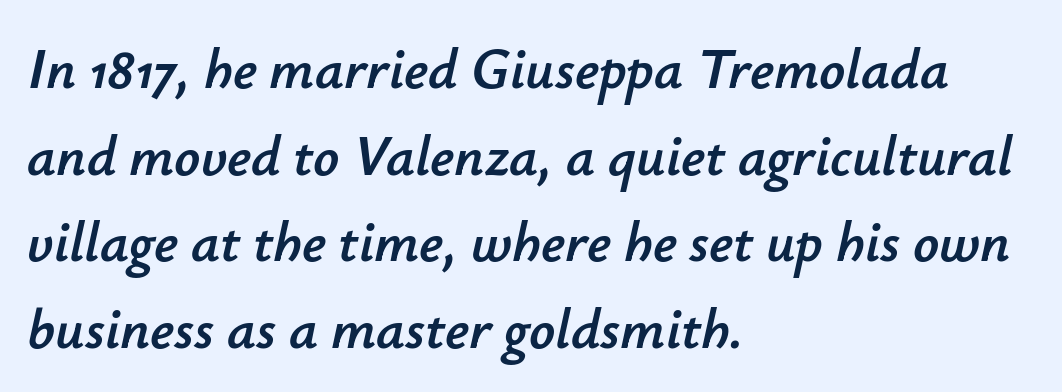
Q: Is the text italic (slanted)? A: Yes, it leans right by about 12 degrees.
Q: Is the text underlined? A: No.
Q: How is the paragraph aligned? A: Left-aligned.
Q: Is the spacing between letters normal or unusually wide? A: Normal.
Q: Is the spacing between lines tight, normal or loose? A: Normal.
Q: Width (condensed, normal, or wide)? A: Normal.
Q: Stroke contrast? A: Low.
Q: x-height? A: Small.
Q: Monospaced? A: No.
